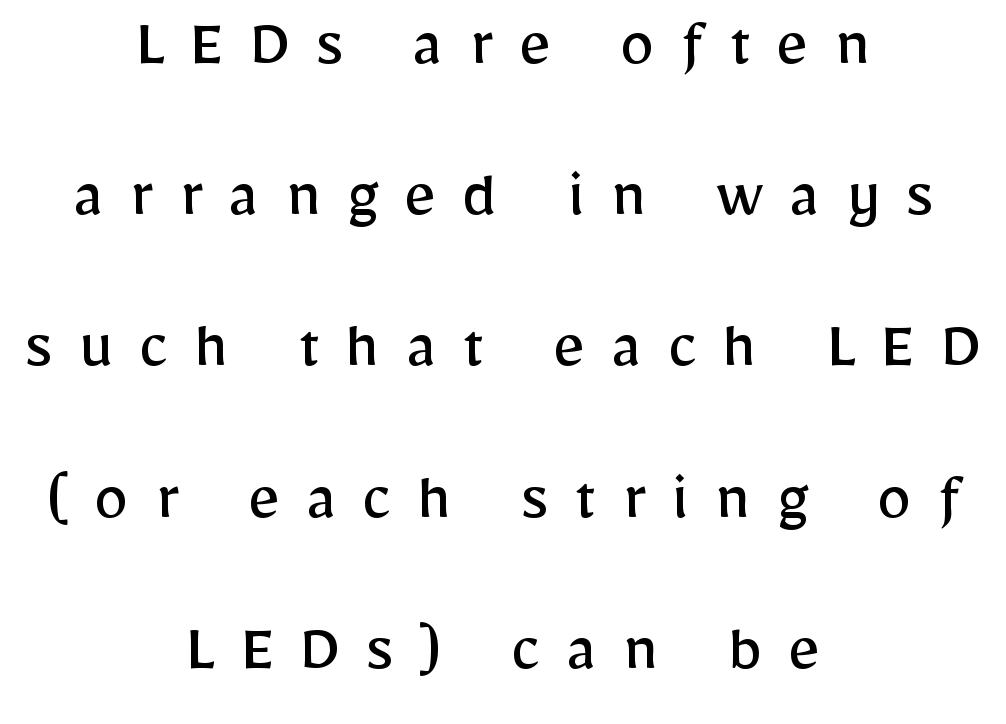
Someone cranked the tracking dial way up on this one. Do the letters lean? They stand straight. The words here are not underlined. Vertically, the passage feels expansive, rows floating well apart. Unlike a traditional serif, this face leaves its strokes unadorned. Is the type heavy? It reads as light-to-regular instead.
